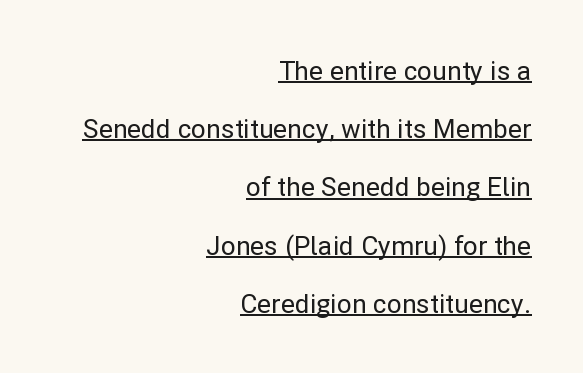
{"italic": "no", "underline": "yes", "align": "right", "line_spacing": "loose", "line_spacing_ratio": 2.24, "letter_spacing": "normal", "letter_spacing_em": 0.0, "glyph_px": 26}
